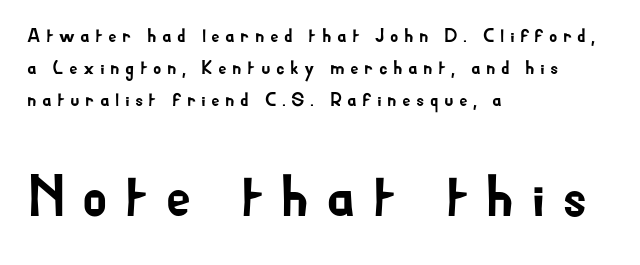
Ordinary non-slanted type is in use. Whoever set this chose a conventional vertical rhythm. Reading top to bottom, the characters get bigger at the block break. This is sans-serif lettering, the kind often seen on screens and signage.
